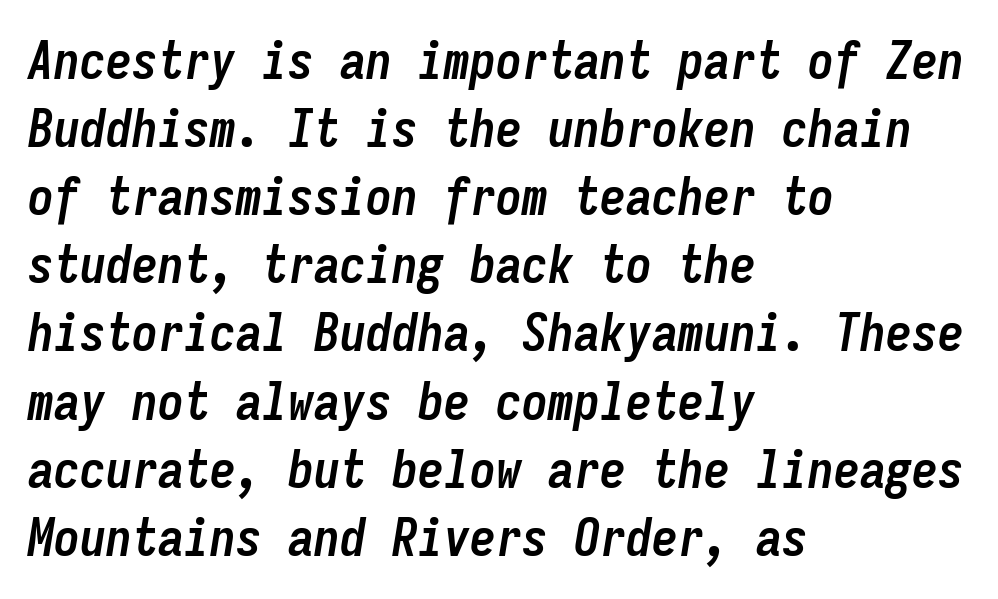
{"italic": "yes", "lean": "right", "slant_degrees": 9, "bold": "yes", "weight": "semibold", "width": "condensed", "stroke_contrast": "low", "x_height": "medium", "monospaced": "yes", "underline": "no", "align": "left", "line_spacing": "normal", "line_spacing_ratio": 1.31, "letter_spacing": "normal", "letter_spacing_em": 0.0, "glyph_px": 52}
